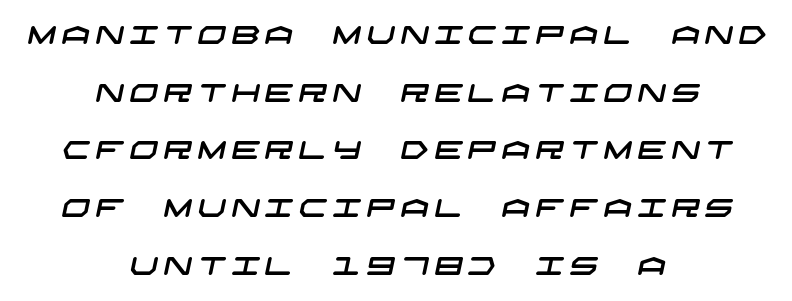
The image shows 25 px text type; set centered, loose line spacing (2.31x), unusually wide letter spacing (+0.22 em), not underlined.
